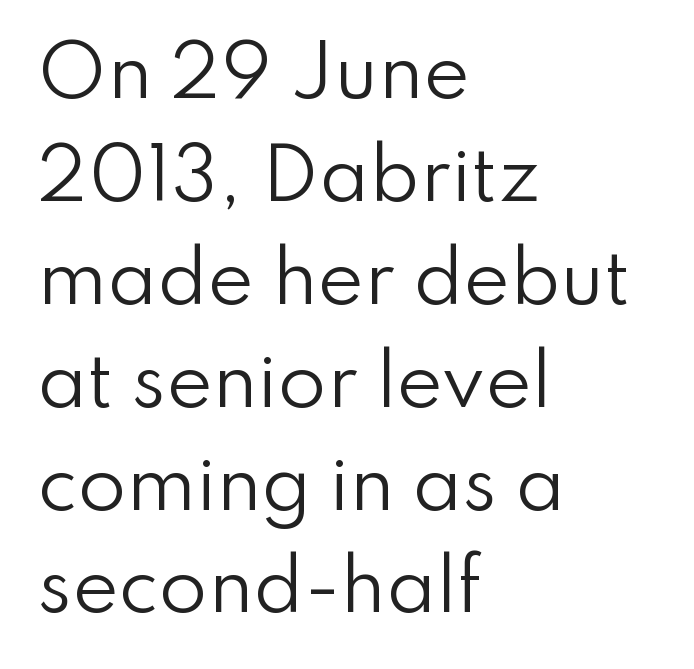
Q: Is the text bold? A: No.
Q: Is the text italic (slanted)? A: No, it is upright.
Q: Is the typeface a serif or a sans-serif typeface? A: Sans-serif.
Q: Is the text underlined? A: No.
Q: How is the paragraph aligned? A: Left-aligned.
Q: Is the spacing between letters normal or unusually wide? A: Normal.
Q: Is the spacing between lines tight, normal or loose? A: Normal.
Q: Width (condensed, normal, or wide)? A: Normal.
Q: Stroke contrast? A: Low.
Q: x-height? A: Small.
Q: Monospaced? A: No.
